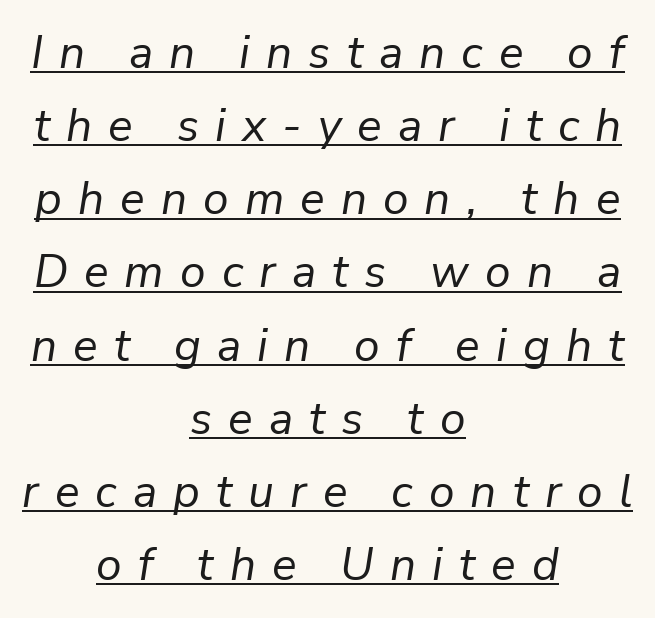
The image shows 46 px regular-weight type, italic (leaning right); set centered, normal line spacing (1.59x), unusually wide letter spacing (+0.35 em), underlined; low stroke contrast and a medium x-height.
